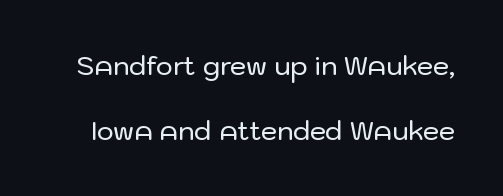
Q: Is the text italic (slanted)? A: No, it is upright.
Q: Is the text underlined? A: No.
Q: Is the spacing between letters normal or unusually wide? A: Normal.
Q: Is the spacing between lines tight, normal or loose? A: Loose.
